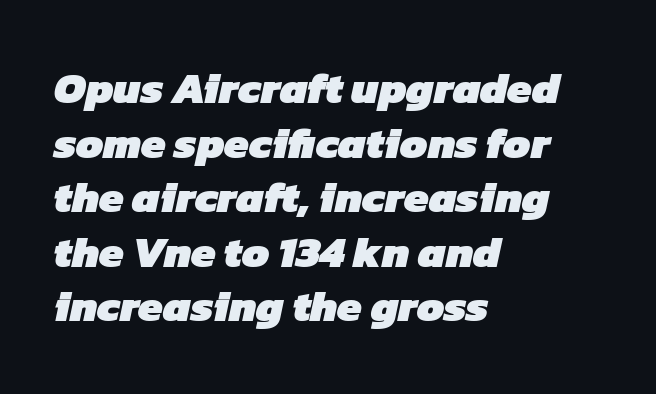
Its strokes are broad and dark, the hallmark of bold type. Proportional: the letters do not fall into vertical columns. Lines of text with bare space underneath. Does the copy run flush right? No — it runs flush left. Is the letter spacing exaggerated? No — it looks like the ordinary default.
